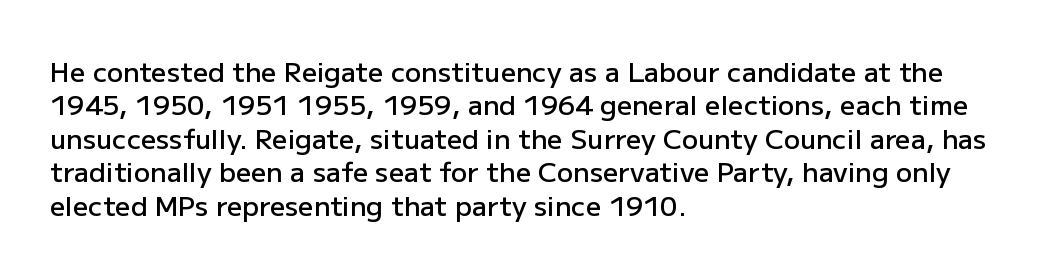
The image shows 27 px text type, upright; set left-aligned, line spacing 1.24x, normal letter spacing, not underlined.
